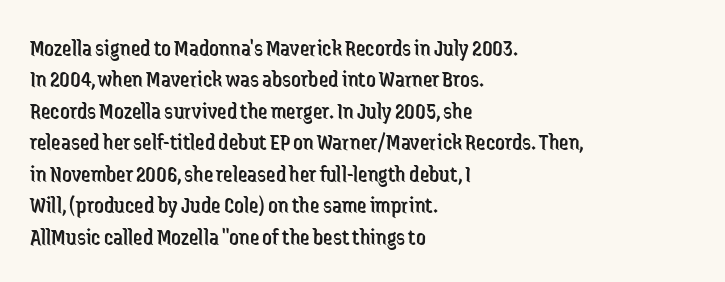
Q: Is the text bold? A: No.
Q: Is the text italic (slanted)? A: No, it is upright.
Q: Is the text underlined? A: No.
Q: How is the paragraph aligned? A: Left-aligned.
Q: Is the spacing between letters normal or unusually wide? A: Normal.
Q: Is the spacing between lines tight, normal or loose? A: Normal.
